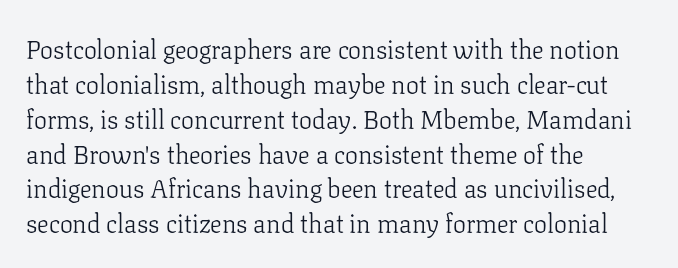
{"italic": "no", "bold": "no", "underline": "no", "align": "left", "line_spacing": "normal", "line_spacing_ratio": 1.34, "letter_spacing": "normal", "letter_spacing_em": 0.0, "glyph_px": 26}
